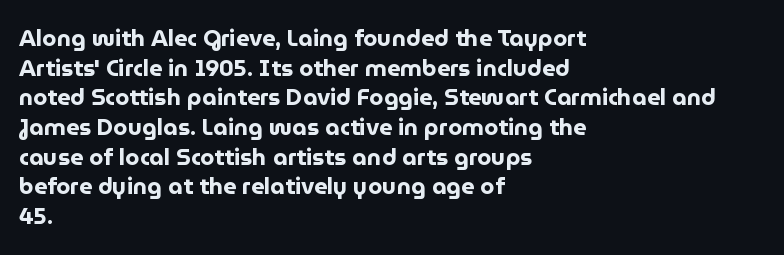
Q: Is the text bold? A: Yes.
Q: Is the text italic (slanted)? A: No, it is upright.
Q: Is the text underlined? A: No.
Q: How is the paragraph aligned? A: Left-aligned.
Q: Is the spacing between letters normal or unusually wide? A: Normal.
Q: Is the spacing between lines tight, normal or loose? A: Normal.
